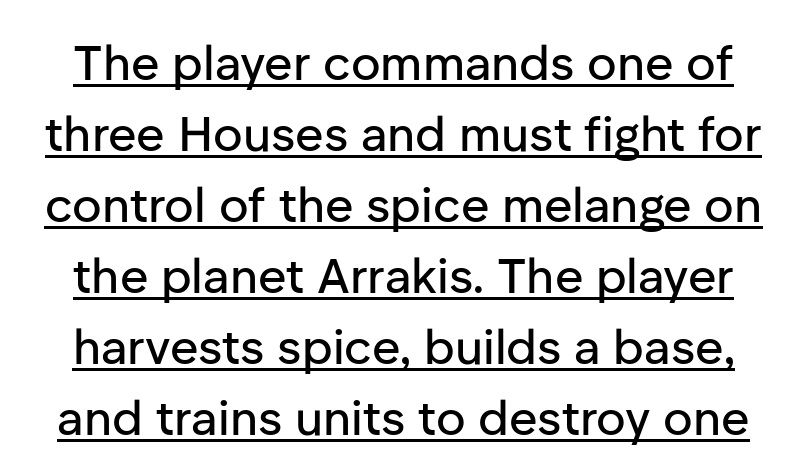
Q: Is the text italic (slanted)? A: No, it is upright.
Q: Is the typeface a serif or a sans-serif typeface? A: Sans-serif.
Q: Is the text underlined? A: Yes.
Q: Is the spacing between letters normal or unusually wide? A: Normal.
Q: Is the spacing between lines tight, normal or loose? A: Normal.
Q: Width (condensed, normal, or wide)? A: Normal.
Q: Stroke contrast? A: Low.
Q: x-height? A: Medium.
Q: Monospaced? A: No.
